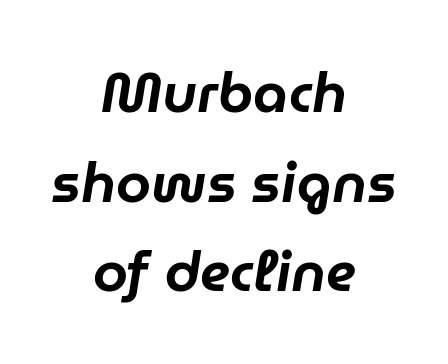
The image shows 56 px text type, italic (leaning right); set centered, normal line spacing (1.6x), normal letter spacing, not underlined; low stroke contrast and a medium x-height.
